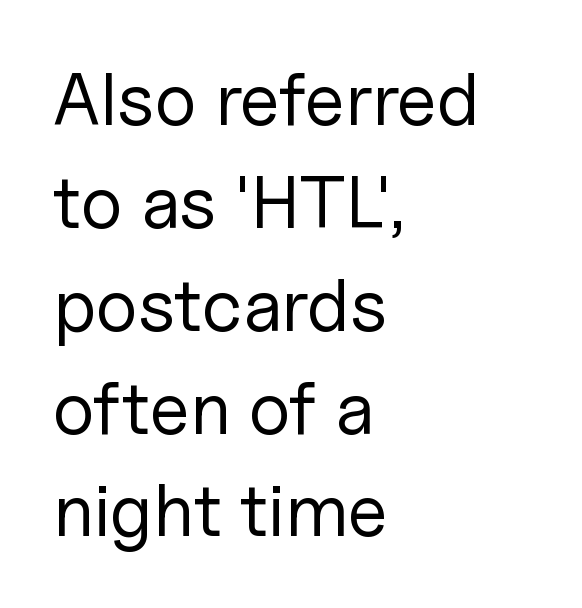
Short note: letters normally spaced. A typesetter would call this proportional, since set widths differ per character. The characters display no serif detailing; their extremities are plain. Whoever set this chose a conventional vertical rhythm.
